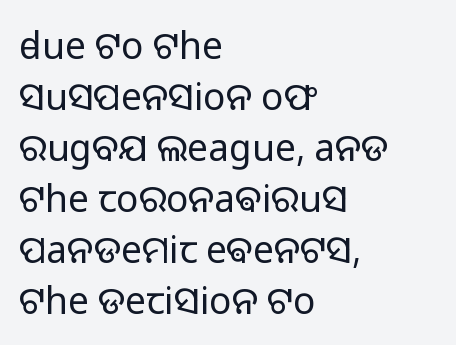
Posture: straight, roman, zero tilt. The face looks like a standard text weight, possibly lighter. Do the characters align in a grid? No, the font is proportional. Just letters on the line, the space beneath them empty. This sample keeps an unexceptional amount of space between lines.
